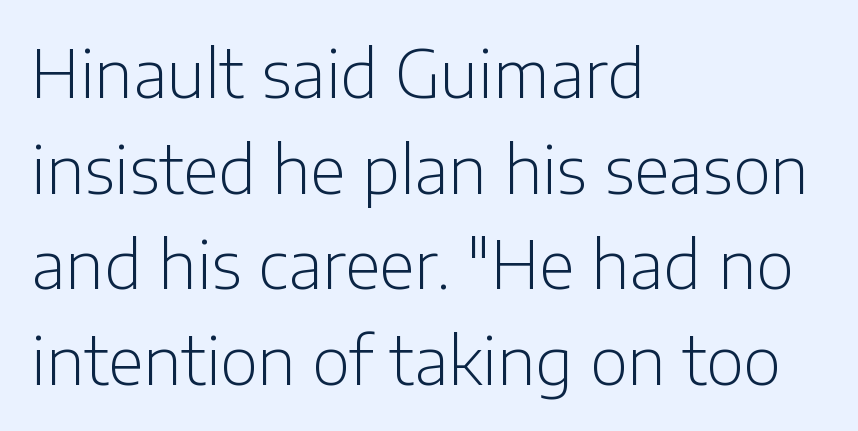
Vertical stems look standard width or narrower in stroke. The characters display no serif detailing; their extremities are plain. The text block is weighted toward the left margin, trailing off unevenly rightward. Descenders hang freely into open space. Line spacing here is normal.
